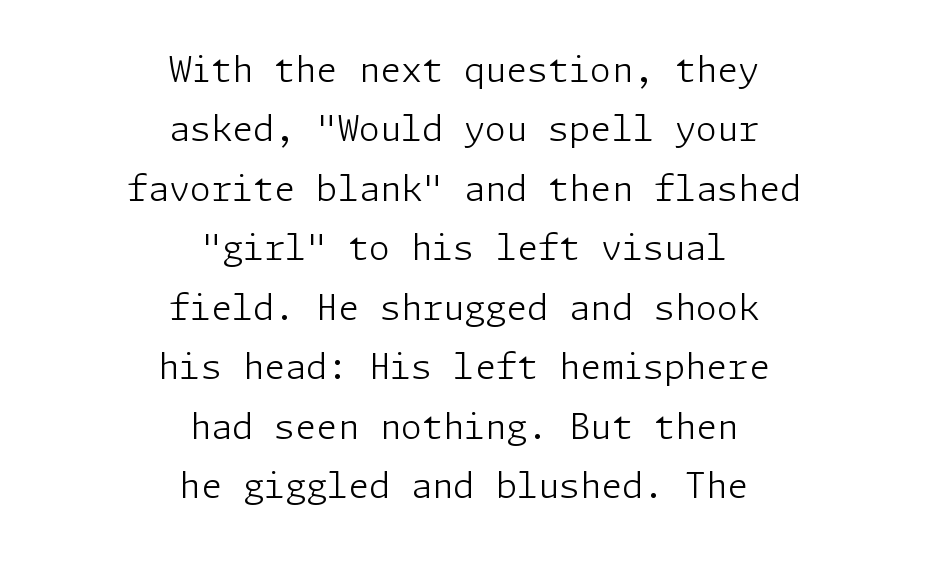
This reads as an unemphasized weight, regular at the heaviest. Examine the stroke ends and you'll find no serifs. The lettering holds an erect, upright posture throughout. The whitespace from short lines is split evenly between both sides. Bare-footed words on every line. The passage shown has conventional tracking throughout.
